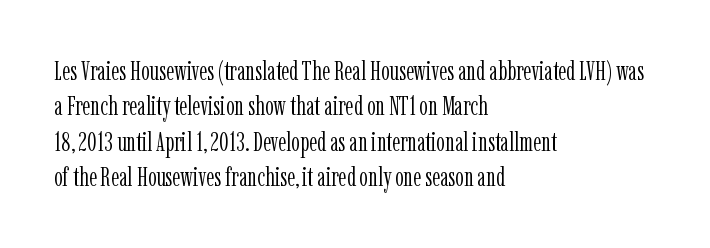
The image shows 27 px text type, upright; set left-aligned, normal line spacing (1.31x), normal letter spacing, not underlined.
